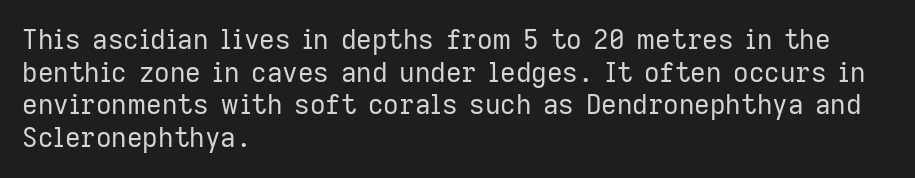
What stands out about the letter spacing? Nothing — it is the standard amount. This is not heavy type; no bold has been used. Just letters on the line, the space beneath them empty. Notice how the stems are strictly vertical — no italics here. This rendering uses left alignment, leaving the right contour irregular.
